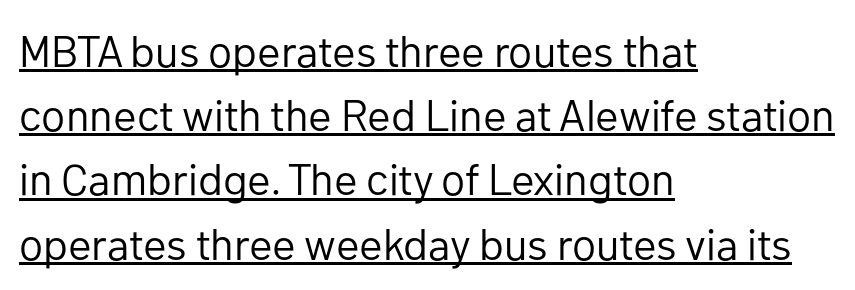
{"serif": "no", "italic": "no", "bold": "no", "weight": "regular", "width": "normal", "stroke_contrast": "low", "x_height": "medium", "monospaced": "no", "underline": "yes", "align": "left", "line_spacing": "normal", "line_spacing_ratio": 1.46, "letter_spacing": "normal", "letter_spacing_em": 0.0, "glyph_px": 44}
